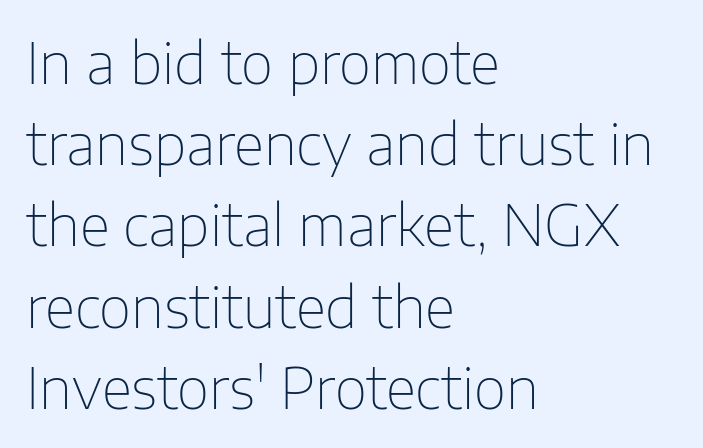
{"serif": "no", "italic": "no", "bold": "no", "weight": "thin", "width": "normal", "stroke_contrast": "low", "x_height": "medium", "monospaced": "no", "underline": "no", "align": "left", "line_spacing": "normal", "line_spacing_ratio": 1.45, "letter_spacing": "normal", "letter_spacing_em": 0.0, "glyph_px": 56}
